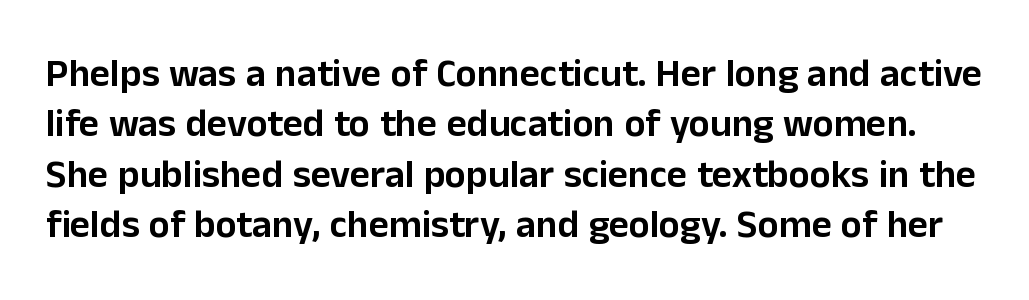
{"serif": "no", "italic": "no", "width": "normal", "stroke_contrast": "low", "x_height": "medium", "monospaced": "no", "underline": "no", "line_spacing": "normal", "line_spacing_ratio": 1.29, "letter_spacing": "normal", "letter_spacing_em": 0.0, "glyph_px": 39}
